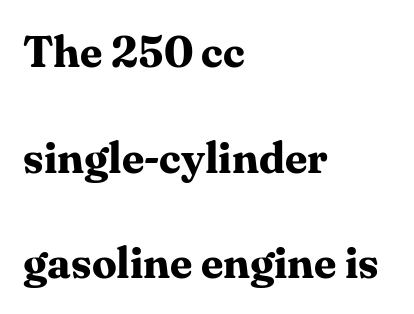
{"serif": "yes", "italic": "no", "bold": "yes", "weight": "bold", "width": "normal", "stroke_contrast": "medium", "x_height": "medium", "monospaced": "no", "underline": "no", "align": "left", "line_spacing": "loose", "line_spacing_ratio": 2.4, "letter_spacing": "normal", "letter_spacing_em": 0.0, "glyph_px": 44}
